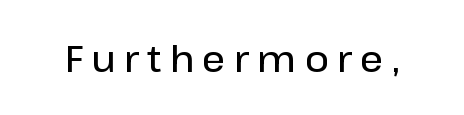
The image shows 37 px semibold sans-serif type, upright; set unusually wide letter spacing (+0.22 em), not underlined; low stroke contrast and a medium x-height.
